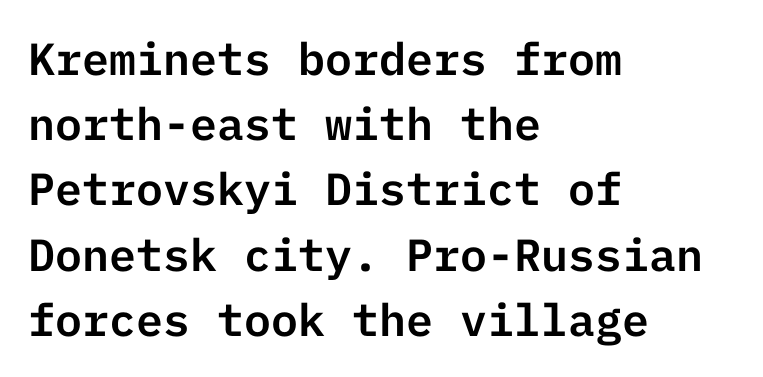
Q: Is the text italic (slanted)? A: No, it is upright.
Q: Is the typeface a serif or a sans-serif typeface? A: Sans-serif.
Q: Is the text underlined? A: No.
Q: How is the paragraph aligned? A: Left-aligned.
Q: Is the spacing between letters normal or unusually wide? A: Normal.
Q: Is the spacing between lines tight, normal or loose? A: Normal.
Q: Width (condensed, normal, or wide)? A: Normal.
Q: Stroke contrast? A: Low.
Q: x-height? A: Medium.
